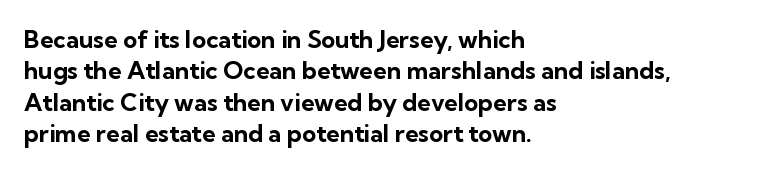
The image shows 24 px bold type, upright; set left-aligned, normal line spacing (1.31x), normal letter spacing, not underlined.
